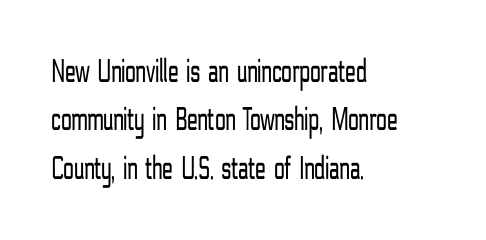
The paragraph shown leans on its left margin. Regarding serifs, this sample does without them. Honestly, the row spacing looks completely unremarkable. Honestly, the letter spacing is just normal — you wouldn't notice it. The letters advance in unequal steps, a hallmark of proportional type.
